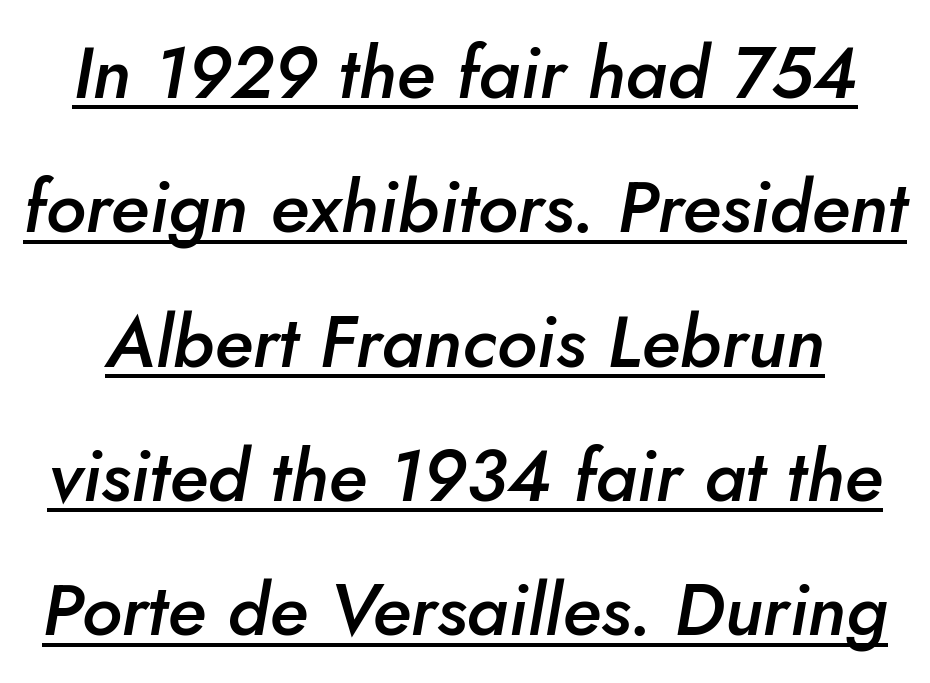
Q: Is the text bold? A: Semi-bold.
Q: Is the text italic (slanted)? A: Yes, it leans right by about 5 degrees.
Q: Is the text underlined? A: Yes.
Q: Is the spacing between letters normal or unusually wide? A: Normal.
Q: Width (condensed, normal, or wide)? A: Normal.
Q: Stroke contrast? A: Low.
Q: x-height? A: Small.
Q: Monospaced? A: No.
